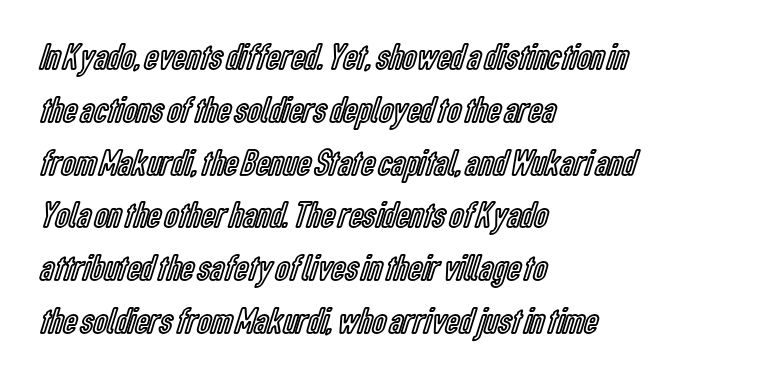
The letters advance in unequal steps, a hallmark of proportional type. Which margin do the lines hug? The left one — the right edge is uneven. The gaps between neighbouring characters are ordinary and unremarkable. Vertically, the passage feels balanced, rows spaced as you'd expect. Glance below the letters and you will spot only blank space.
